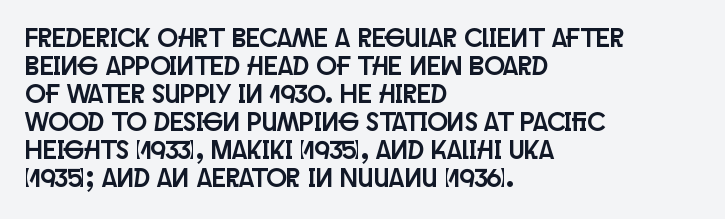
Q: Is the text italic (slanted)? A: No, it is upright.
Q: Is the text underlined? A: No.
Q: How is the paragraph aligned? A: Left-aligned.
Q: Is the spacing between letters normal or unusually wide? A: Normal.
Q: Is the spacing between lines tight, normal or loose? A: Tight.
